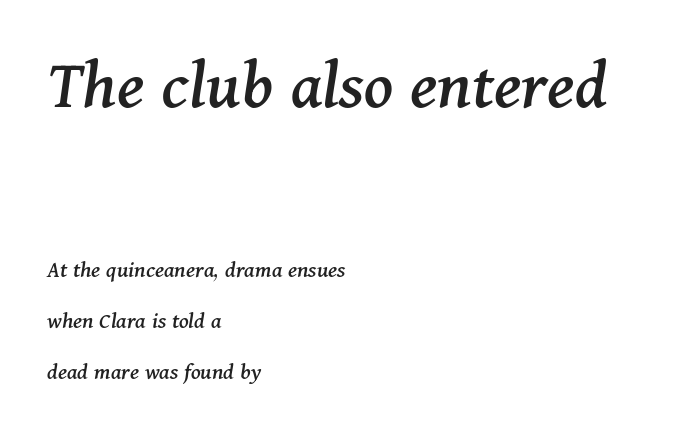
{"serif": "yes", "italic": "yes", "lean": "right", "slant_degrees": 11, "width": "normal", "stroke_contrast": "medium", "x_height": "medium", "monospaced": "no", "underline": "no", "align": "left", "line_spacing": "loose", "line_spacing_ratio": 2.12, "letter_spacing": "normal", "letter_spacing_em": 0.0, "larger_block": "first", "size_ratio": 3.0, "glyph_px": 72}
